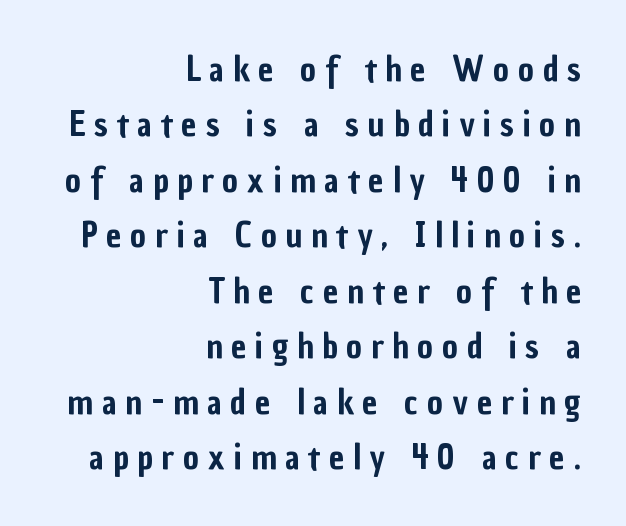
{"serif": "no", "italic": "no", "width": "condensed", "stroke_contrast": "low", "x_height": "medium", "monospaced": "no", "underline": "no", "align": "right", "line_spacing": "normal", "line_spacing_ratio": 1.63, "letter_spacing": "wide", "letter_spacing_em": 0.26, "glyph_px": 34}
